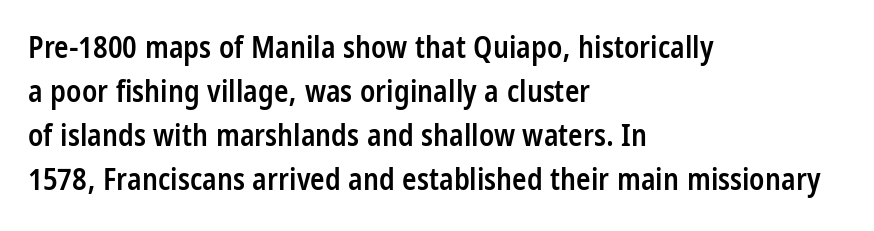
{"serif": "no", "italic": "no", "bold": "semi", "weight": "semibold", "width": "condensed", "stroke_contrast": "low", "x_height": "large", "monospaced": "no", "underline": "no", "align": "left", "line_spacing": "normal", "line_spacing_ratio": 1.47, "letter_spacing": "normal", "letter_spacing_em": 0.0, "glyph_px": 30}
